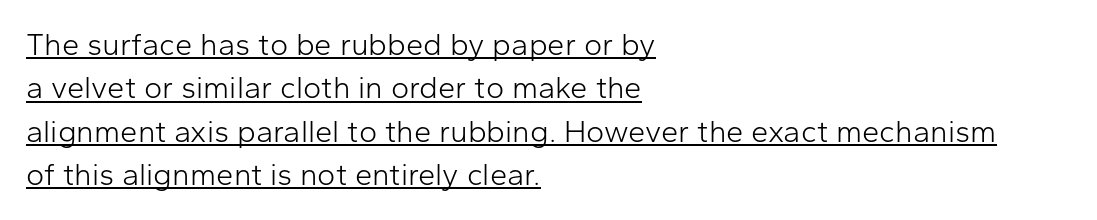
Q: Is the text bold? A: No.
Q: Is the text italic (slanted)? A: No, it is upright.
Q: Is the typeface a serif or a sans-serif typeface? A: Sans-serif.
Q: Is the text underlined? A: Yes.
Q: How is the paragraph aligned? A: Left-aligned.
Q: Is the spacing between letters normal or unusually wide? A: Normal.
Q: Is the spacing between lines tight, normal or loose? A: Normal.
Q: Width (condensed, normal, or wide)? A: Normal.
Q: Stroke contrast? A: Low.
Q: x-height? A: Medium.
Q: Monospaced? A: No.
